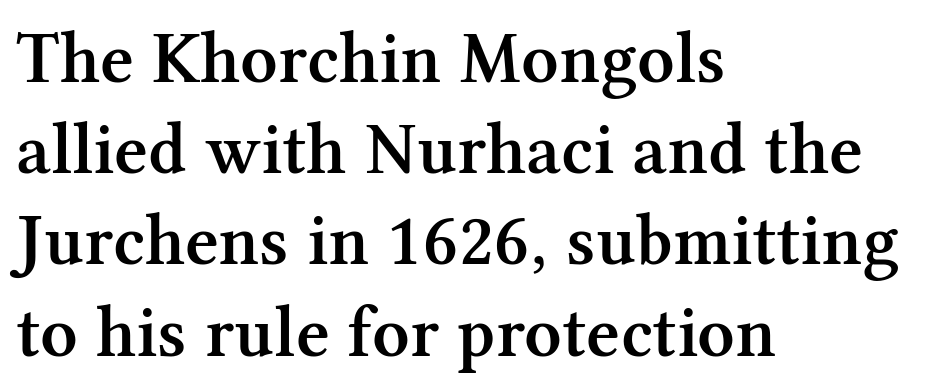
The image shows 73 px semibold serif type, upright; set left-aligned, normal line spacing (1.25x), normal letter spacing, not underlined; medium stroke contrast and a medium x-height.
